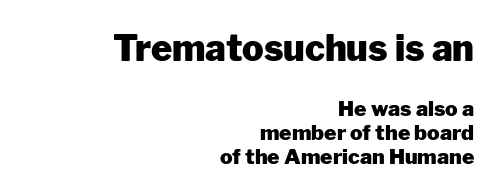
Q: Is the text bold? A: Yes.
Q: Is the text italic (slanted)? A: No, it is upright.
Q: Is the typeface a serif or a sans-serif typeface? A: Sans-serif.
Q: Is the text underlined? A: No.
Q: How is the paragraph aligned? A: Right-aligned.
Q: Is the spacing between letters normal or unusually wide? A: Normal.
Q: Is the spacing between lines tight, normal or loose? A: Tight.
Q: Which block of text is set in a larger size, the first (top) or the second (bottom)? A: The first (top) one.
Q: Width (condensed, normal, or wide)? A: Normal.
Q: Stroke contrast? A: Low.
Q: x-height? A: Medium.
Q: Monospaced? A: No.
